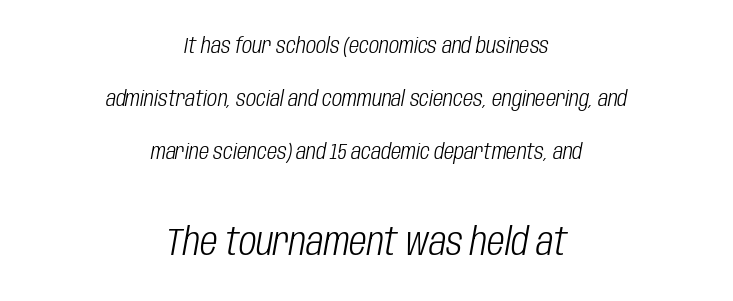
Q: Is the text bold? A: No.
Q: Is the text italic (slanted)? A: Yes, it leans right by about 10 degrees.
Q: Is the text underlined? A: No.
Q: How is the paragraph aligned? A: Centered.
Q: Is the spacing between letters normal or unusually wide? A: Normal.
Q: Is the spacing between lines tight, normal or loose? A: Loose.
Q: Which block of text is set in a larger size, the first (top) or the second (bottom)? A: The second (bottom) one.
Q: Width (condensed, normal, or wide)? A: Condensed.
Q: Stroke contrast? A: Low.
Q: x-height? A: Large.
Q: Monospaced? A: No.
